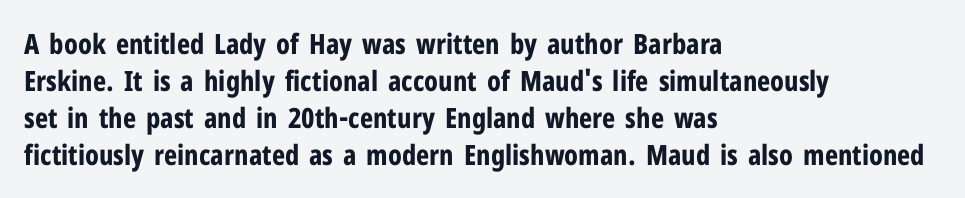
Is this a fixed-width face? No — the glyphs have proportional, varying widths. The gaps between neighbouring characters are ordinary and unremarkable. Italic: no, the glyphs are upright roman. The gap between lines stays unmarked. If you measured baseline to baseline, you'd find a middling distance. This is sans-serif lettering, the kind often seen on screens and signage.
